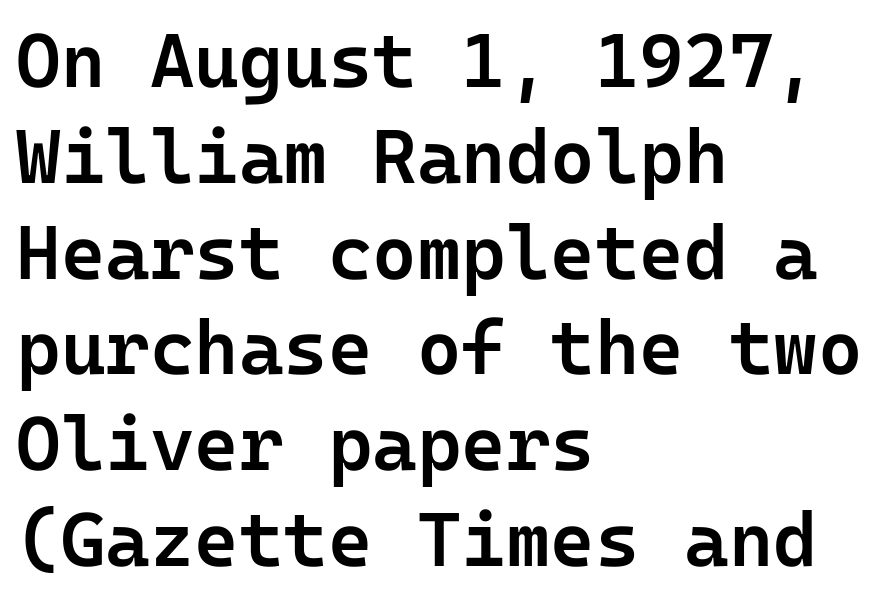
{"serif": "no", "italic": "no", "bold": "semi", "weight": "semibold", "width": "normal", "stroke_contrast": "low", "x_height": "medium", "underline": "no", "align": "left", "line_spacing": "normal", "line_spacing_ratio": 1.26, "letter_spacing": "normal", "letter_spacing_em": 0.0, "glyph_px": 76}
